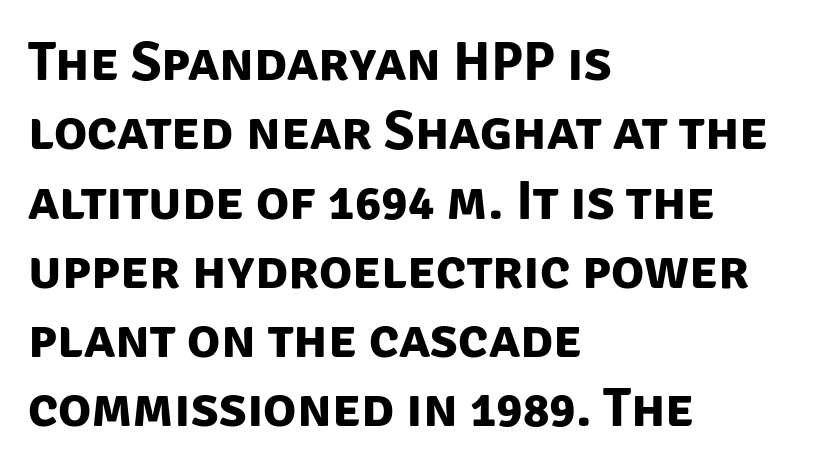
{"serif": "no", "bold": "yes", "weight": "bold", "width": "normal", "stroke_contrast": "low", "x_height": "large", "monospaced": "no", "underline": "no", "align": "left", "line_spacing": "normal", "line_spacing_ratio": 1.26, "letter_spacing": "normal", "letter_spacing_em": 0.0, "glyph_px": 55}
